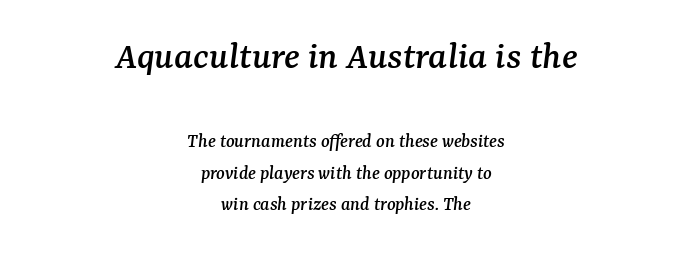
The image shows 40 px serif type, italic (leaning right); set centered, normal line spacing (1.56x), normal letter spacing, not underlined; the first (top) block is 2.0x larger; medium stroke contrast and a medium x-height.
